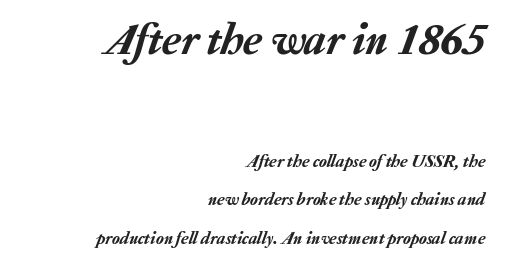
The image shows 45 px text type, italic (leaning right); set right-aligned, loose line spacing (2.15x), normal letter spacing, not underlined; the first (top) block is 2.5x larger; low stroke contrast and a medium x-height.
